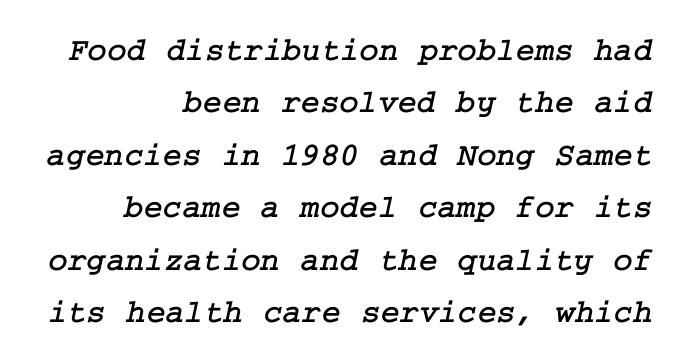
One-word summary of the alignment: right. The baseline area is clear. The designer left line spacing at the default. A typesetter would call this zero additional tracking. These lines are composed in type with serifs.
